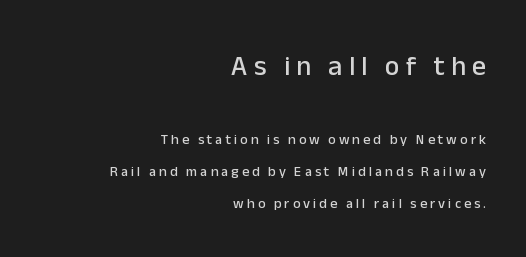
{"serif": "no", "italic": "no", "width": "normal", "stroke_contrast": "low", "x_height": "medium", "monospaced": "no", "underline": "no", "align": "right", "line_spacing": "loose", "line_spacing_ratio": 2.27, "letter_spacing": "wide", "letter_spacing_em": 0.22, "larger_block": "first", "size_ratio": 2.0, "glyph_px": 28}
